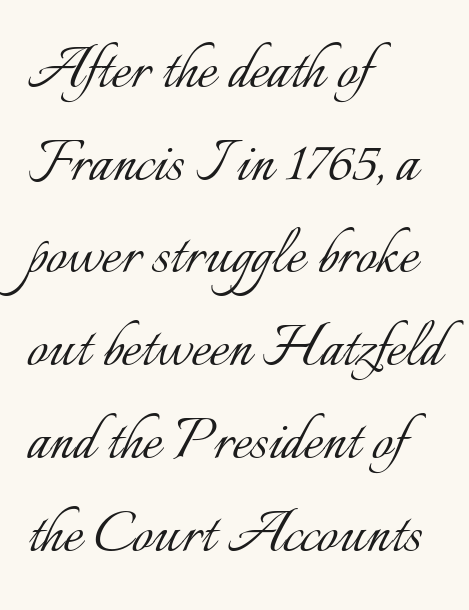
The image shows 73 px light type; set left-aligned, normal line spacing (1.27x), normal letter spacing, not underlined; low stroke contrast and a small x-height.
